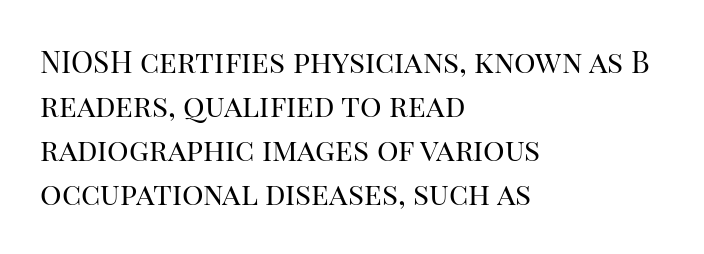
The image shows 30 px regular-weight serif type, upright; set left-aligned, normal line spacing (1.47x), normal letter spacing, not underlined; high stroke contrast and a large x-height.
